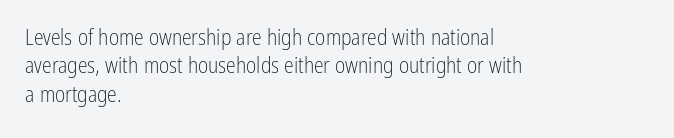
The image shows 22 px text type, upright; set left-aligned, normal line spacing (1.29x), normal letter spacing, not underlined.
